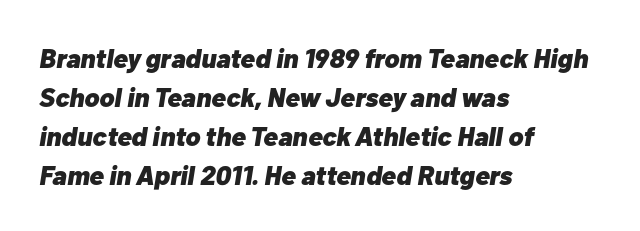
Glance below the letters and you will spot only blank space. The rendering anchors every line to the left-hand side. These words are printed bold, with thick strokes throughout. Words appear dense and cohesive because spacing is normal. The passage shown leans; its letterforms are oblique.
